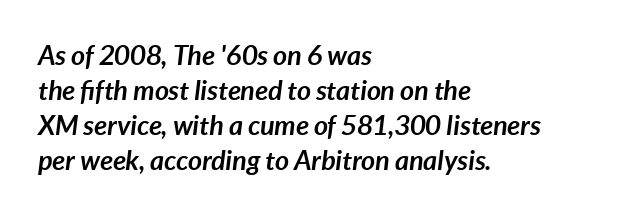
Q: Is the text bold? A: Yes.
Q: Is the text italic (slanted)? A: Yes, it leans right by about 7 degrees.
Q: Is the text underlined? A: No.
Q: How is the paragraph aligned? A: Left-aligned.
Q: Is the spacing between letters normal or unusually wide? A: Normal.
Q: Is the spacing between lines tight, normal or loose? A: Normal.
